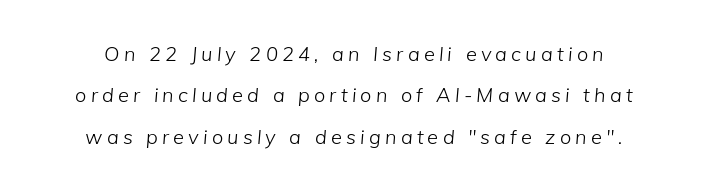
The block of text is sparse from top to bottom, with ample space between rows. Characters are canted at an angle relative to the baseline's perpendicular. No letter is thick-stroked: the sample isn't bold. What stands out about the letter spacing? Its width — letters are far apart.
